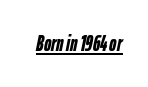
{"italic": "yes", "lean": "right", "slant_degrees": 12, "bold": "yes", "underline": "yes", "letter_spacing": "normal", "letter_spacing_em": 0.0, "glyph_px": 22}
